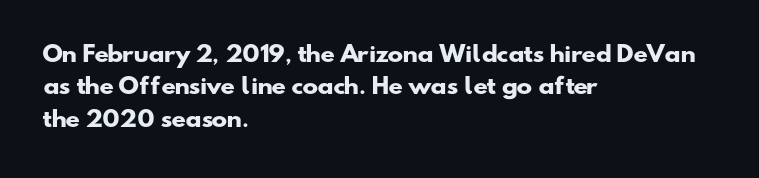
The passage shown stacks its lines at a standard gap. The line texture is even and compact thanks to regular tracking. The lines are quadded left. In terms of weight, the rendering is a true, heavy bold. The foot of each line stays bare and open.
